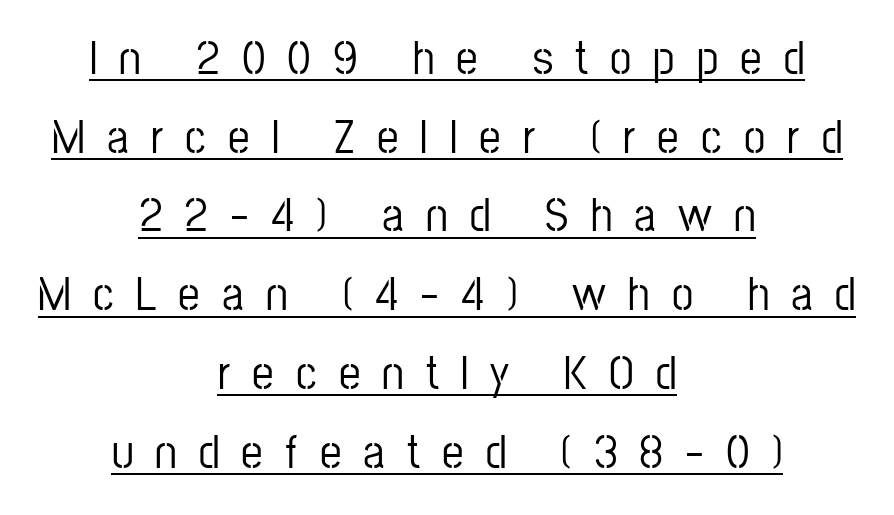
Q: Is the text italic (slanted)? A: No, it is upright.
Q: Is the typeface a serif or a sans-serif typeface? A: Sans-serif.
Q: Is the text underlined? A: Yes.
Q: How is the paragraph aligned? A: Centered.
Q: Is the spacing between letters normal or unusually wide? A: Unusually wide.
Q: Is the spacing between lines tight, normal or loose? A: Normal.
Q: Width (condensed, normal, or wide)? A: Condensed.
Q: Stroke contrast? A: Low.
Q: x-height? A: Medium.
Q: Monospaced? A: No.
